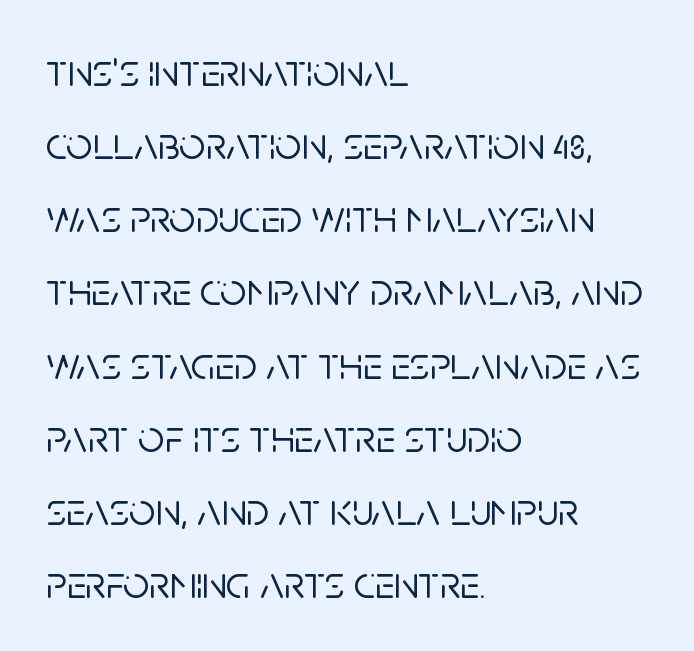
Q: Is the text italic (slanted)? A: No, it is upright.
Q: Is the typeface a serif or a sans-serif typeface? A: Sans-serif.
Q: Is the text underlined? A: No.
Q: How is the paragraph aligned? A: Left-aligned.
Q: Is the spacing between letters normal or unusually wide? A: Normal.
Q: Is the spacing between lines tight, normal or loose? A: Normal.
Q: Width (condensed, normal, or wide)? A: Normal.
Q: Stroke contrast? A: Low.
Q: x-height? A: Large.
Q: Monospaced? A: No.
